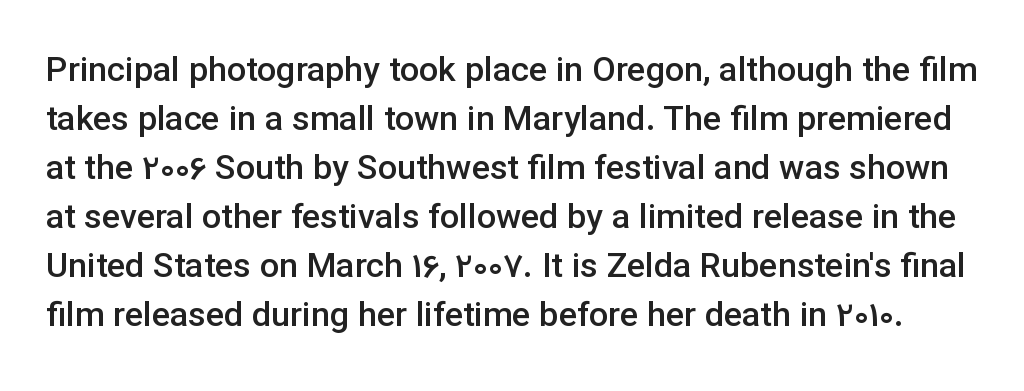
Check under the words: just untouched page. The type family on display is of the sans-serif kind. This is the regular roman posture of the typeface. No extra tracking has been applied to these lines. Whoever set this chose a conventional vertical rhythm.
